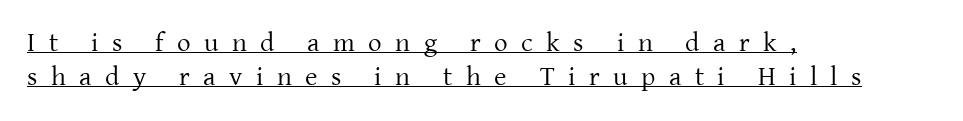
If you drew a ruler down the left edge, every line would touch it. Quick note: interline space is typical. Students, note that the glyphs here are deliberately spaced far apart. Check the space under the baseline: a stroke is drawn there. No chunkiness to these letters — they're not bold.
